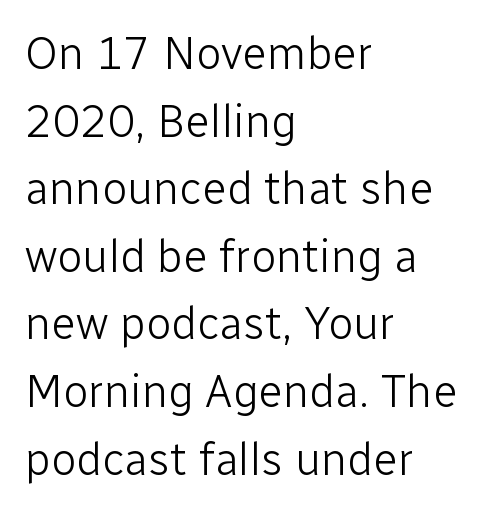
Q: Is the text bold? A: No.
Q: Is the text italic (slanted)? A: No, it is upright.
Q: Is the typeface a serif or a sans-serif typeface? A: Sans-serif.
Q: Is the text underlined? A: No.
Q: How is the paragraph aligned? A: Left-aligned.
Q: Is the spacing between letters normal or unusually wide? A: Normal.
Q: Is the spacing between lines tight, normal or loose? A: Normal.
Q: Width (condensed, normal, or wide)? A: Normal.
Q: Stroke contrast? A: Low.
Q: x-height? A: Medium.
Q: Monospaced? A: No.
